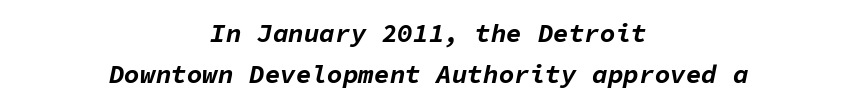
The image shows 26 px bold type, italic (leaning right); set centered, normal line spacing (1.58x), normal letter spacing, not underlined.
